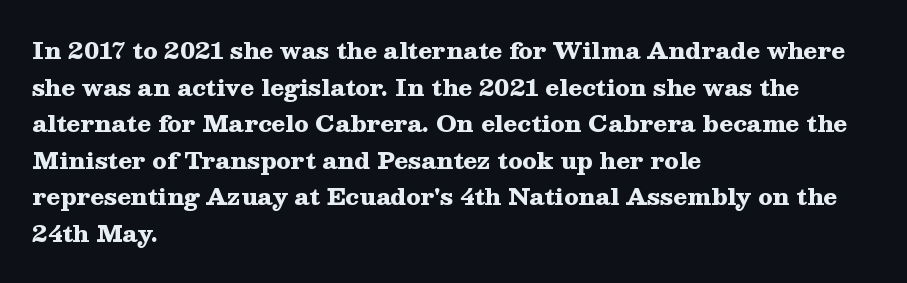
Q: Is the text bold? A: Yes.
Q: Is the text italic (slanted)? A: No, it is upright.
Q: Is the text underlined? A: No.
Q: How is the paragraph aligned? A: Left-aligned.
Q: Is the spacing between letters normal or unusually wide? A: Normal.
Q: Is the spacing between lines tight, normal or loose? A: Normal.
